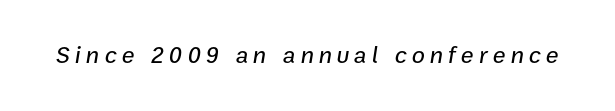
{"italic": "yes", "lean": "right", "slant_degrees": 9, "underline": "no", "letter_spacing": "wide", "letter_spacing_em": 0.21, "glyph_px": 24}
